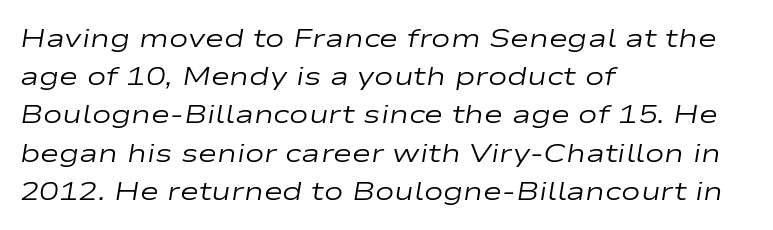
The gap between lines stays unmarked. Letter spacing: default. Looking at the ascenders, they clearly lean. The strokes are not fattened; the text isn't bold.
